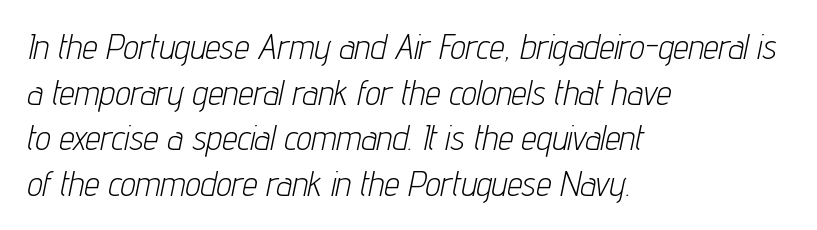
Q: Is the text bold? A: No.
Q: Is the text italic (slanted)? A: Yes, it leans right by about 12 degrees.
Q: Is the text underlined? A: No.
Q: How is the paragraph aligned? A: Left-aligned.
Q: Is the spacing between letters normal or unusually wide? A: Normal.
Q: Is the spacing between lines tight, normal or loose? A: Normal.
Q: Width (condensed, normal, or wide)? A: Condensed.
Q: Stroke contrast? A: Low.
Q: x-height? A: Medium.
Q: Monospaced? A: No.
